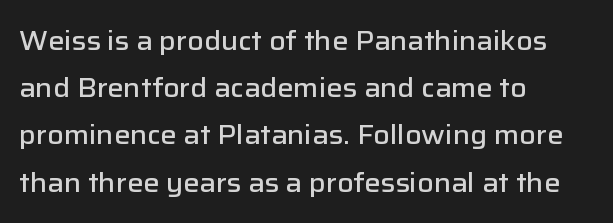
Glyph-to-glyph distance matches everyday printed text. The rendering anchors every line to the left-hand side. Descenders are the only things crossing below the line. The font is running at a semibold setting, under full bold.
